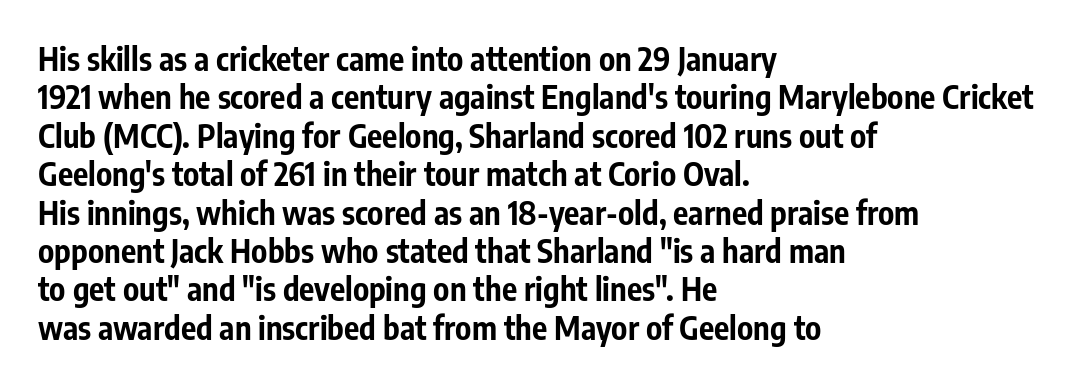
{"serif": "no", "italic": "no", "bold": "yes", "weight": "bold", "width": "condensed", "stroke_contrast": "low", "x_height": "medium", "monospaced": "no", "underline": "no", "align": "left", "line_spacing_ratio": 1.2, "letter_spacing": "normal", "letter_spacing_em": 0.0, "glyph_px": 32}
